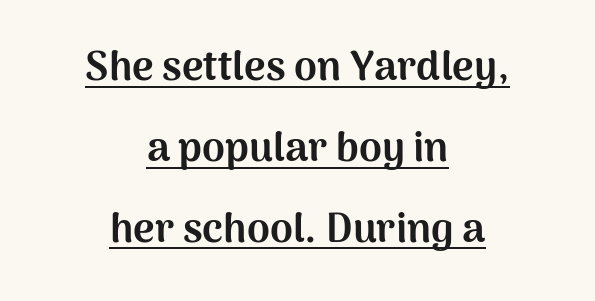
The rendering uses the underline text-decoration. Inter-character spacing is left at the font's built-in metrics. Proportional: the letters do not fall into vertical columns. The rendering uses a bold face; every stroke is thick and dark. These lines stack symmetrically, like a column narrowing and widening about its center. Posture: straight, roman, zero tilt.
